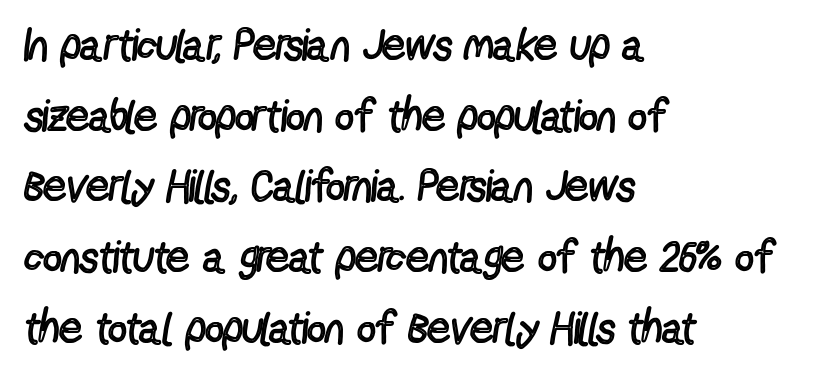
Q: Is the text bold? A: No.
Q: Is the typeface a serif or a sans-serif typeface? A: Sans-serif.
Q: Is the text underlined? A: No.
Q: How is the paragraph aligned? A: Left-aligned.
Q: Is the spacing between letters normal or unusually wide? A: Normal.
Q: Is the spacing between lines tight, normal or loose? A: Normal.
Q: Width (condensed, normal, or wide)? A: Condensed.
Q: x-height? A: Medium.
Q: Monospaced? A: No.
